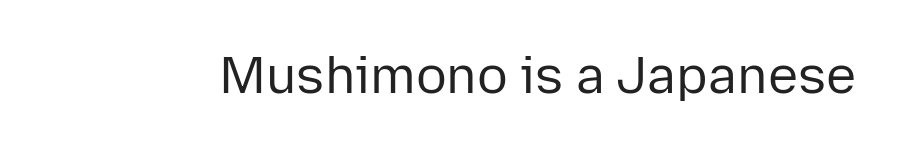
Q: Is the text bold? A: No.
Q: Is the text italic (slanted)? A: No, it is upright.
Q: Is the typeface a serif or a sans-serif typeface? A: Sans-serif.
Q: Is the text underlined? A: No.
Q: Is the spacing between letters normal or unusually wide? A: Normal.
Q: Width (condensed, normal, or wide)? A: Normal.
Q: Stroke contrast? A: Low.
Q: x-height? A: Medium.
Q: Monospaced? A: No.
